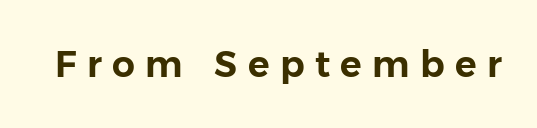
Nobody drew a line under any word here. A typesetter would mark this as roman, not italic. There is plenty of visible air inserted between adjacent glyphs. Varying glyph widths throughout — classic text-font behaviour. The typeface chosen for these lines omits serifs.
